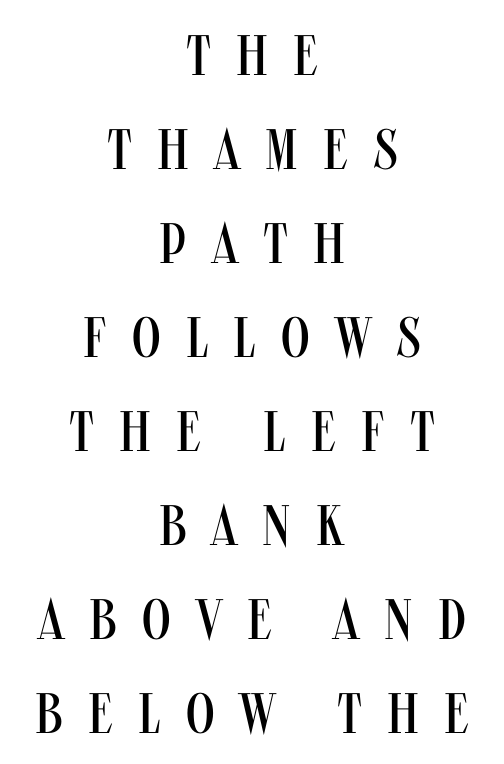
Q: Is the text bold? A: No.
Q: Is the text italic (slanted)? A: No, it is upright.
Q: Is the typeface a serif or a sans-serif typeface? A: Sans-serif.
Q: Is the text underlined? A: No.
Q: How is the paragraph aligned? A: Centered.
Q: Is the spacing between letters normal or unusually wide? A: Unusually wide.
Q: Is the spacing between lines tight, normal or loose? A: Normal.
Q: Width (condensed, normal, or wide)? A: Condensed.
Q: Stroke contrast? A: Medium.
Q: x-height? A: Large.
Q: Monospaced? A: No.
